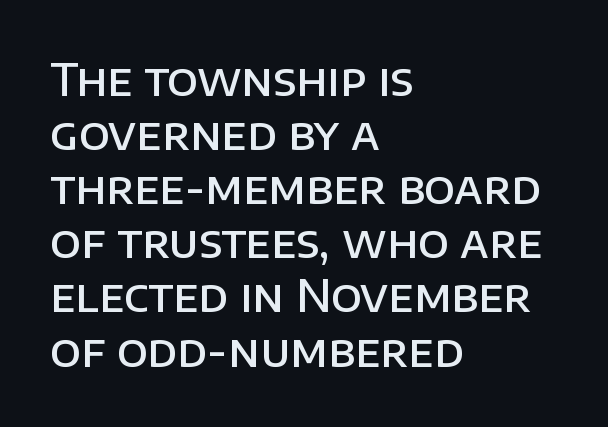
Q: Is the text bold? A: Semi-bold.
Q: Is the text italic (slanted)? A: No, it is upright.
Q: Is the typeface a serif or a sans-serif typeface? A: Sans-serif.
Q: Is the text underlined? A: No.
Q: How is the paragraph aligned? A: Left-aligned.
Q: Is the spacing between letters normal or unusually wide? A: Normal.
Q: Width (condensed, normal, or wide)? A: Normal.
Q: Stroke contrast? A: Low.
Q: x-height? A: Large.
Q: Monospaced? A: No.
